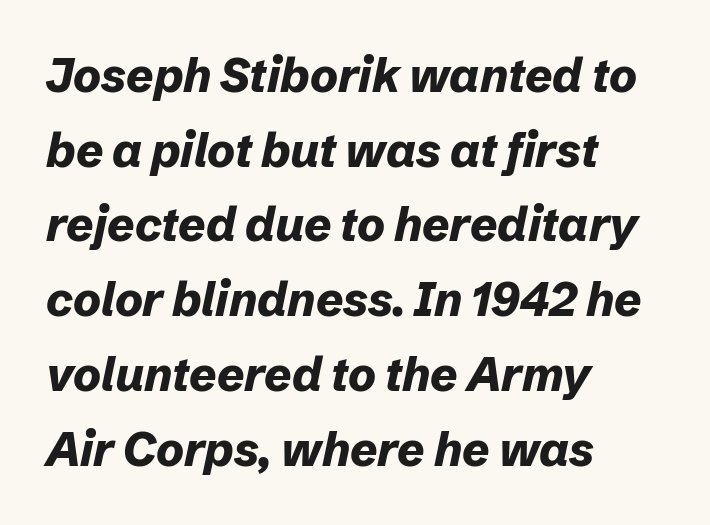
Q: Is the text bold? A: Yes.
Q: Is the text italic (slanted)? A: Yes, it leans right by about 12 degrees.
Q: Is the text underlined? A: No.
Q: How is the paragraph aligned? A: Left-aligned.
Q: Is the spacing between letters normal or unusually wide? A: Normal.
Q: Is the spacing between lines tight, normal or loose? A: Normal.
Q: Width (condensed, normal, or wide)? A: Normal.
Q: Stroke contrast? A: Low.
Q: x-height? A: Medium.
Q: Monospaced? A: No.
